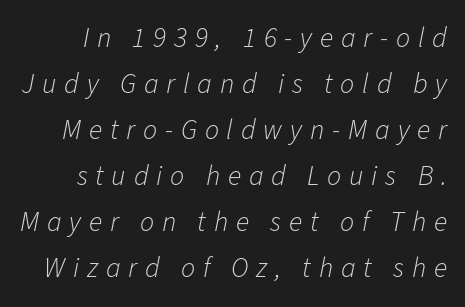
Q: Is the text bold? A: No.
Q: Is the text italic (slanted)? A: Yes, it leans right by about 11 degrees.
Q: Is the text underlined? A: No.
Q: Is the spacing between letters normal or unusually wide? A: Unusually wide.
Q: Is the spacing between lines tight, normal or loose? A: Normal.
Q: Width (condensed, normal, or wide)? A: Normal.
Q: Stroke contrast? A: Low.
Q: x-height? A: Medium.
Q: Monospaced? A: No.
